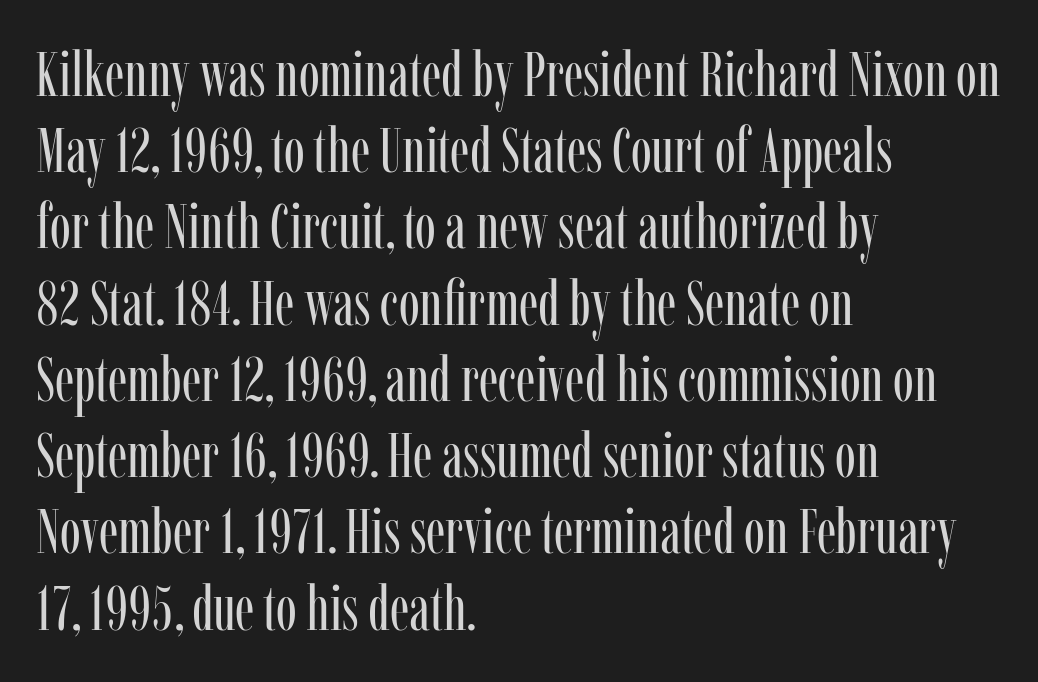
The image shows 63 px regular-weight, condensed serif type, upright; set left-aligned, line spacing 1.21x, normal letter spacing, not underlined; low stroke contrast and a medium x-height.
